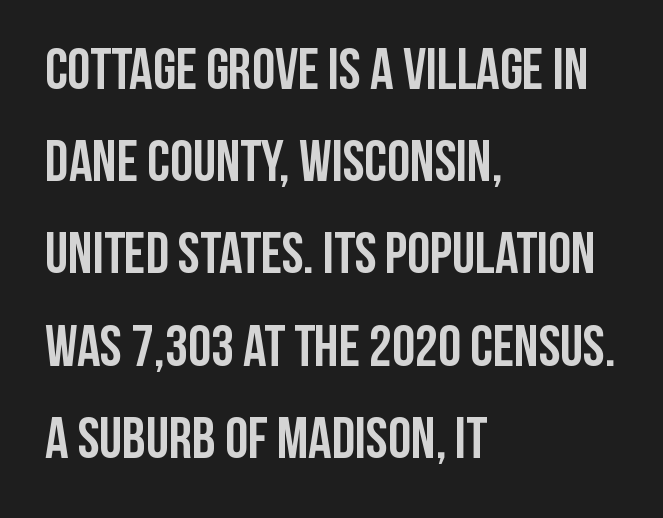
{"serif": "no", "italic": "no", "bold": "yes", "weight": "semibold", "width": "condensed", "stroke_contrast": "low", "x_height": "large", "monospaced": "no", "underline": "no", "align": "left", "line_spacing": "normal", "line_spacing_ratio": 1.59, "letter_spacing": "normal", "letter_spacing_em": 0.0, "glyph_px": 58}
